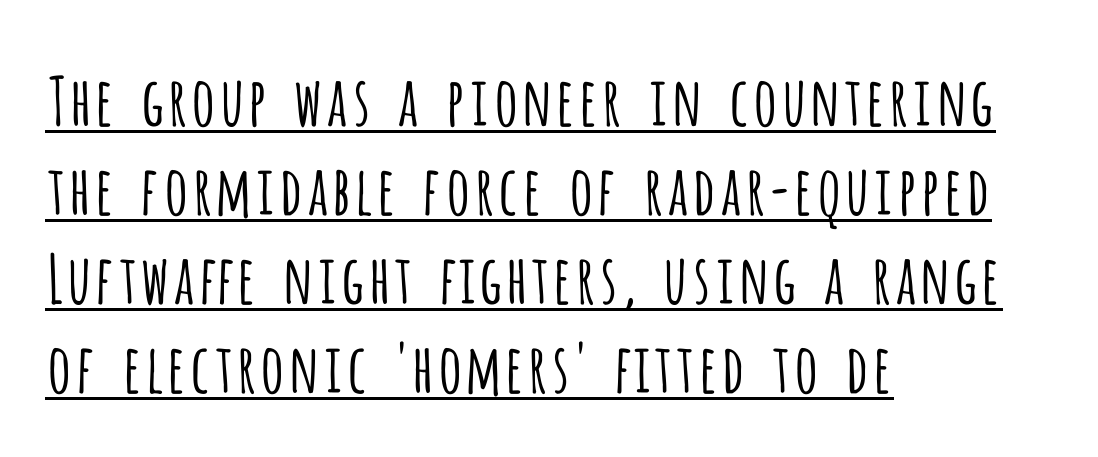
Somebody hit Ctrl+U on this one — the words are underlined. Stems here are at most as thick as an everyday book face. The glyphs in this specimen are sans serif. Regarding leading, the lines here are spaced in the standard way.
